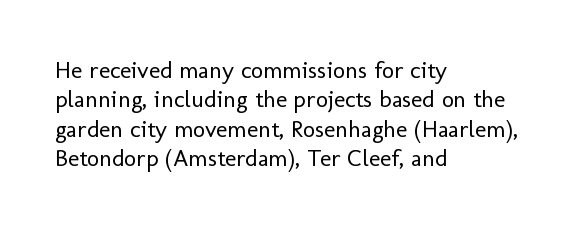
Notice how the stems are strictly vertical — no italics here. Standard letterfit; no display-style spreading of the glyphs. The space beneath each line is pristine and unruled. Counters stay open thanks to moderate or lighter strokes. A classic flush-left, rag-right setting is used for this passage.
